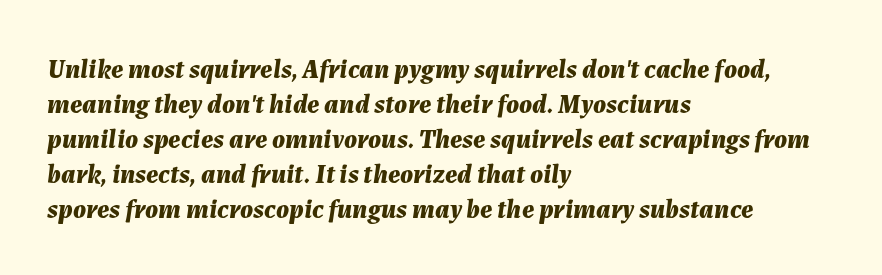
The lines are quadded left. This sample uses an oblique cut, with every glyph tilted off the vertical. The rendering uses a bold face; every stroke is thick and dark. Each word holds together tightly as a unit, with standard inter-letter gaps.
